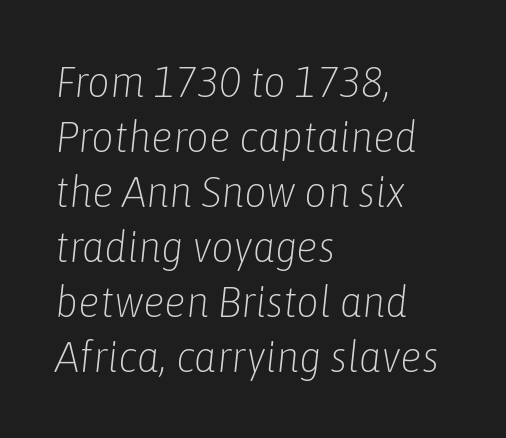
The image shows 44 px light, condensed type, italic (leaning right); set left-aligned, normal line spacing (1.25x), normal letter spacing, not underlined; low stroke contrast and a medium x-height.
